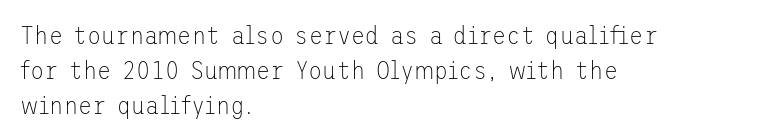
The image shows 26 px text type, upright; set left-aligned, normal line spacing (1.34x), normal letter spacing, not underlined.
